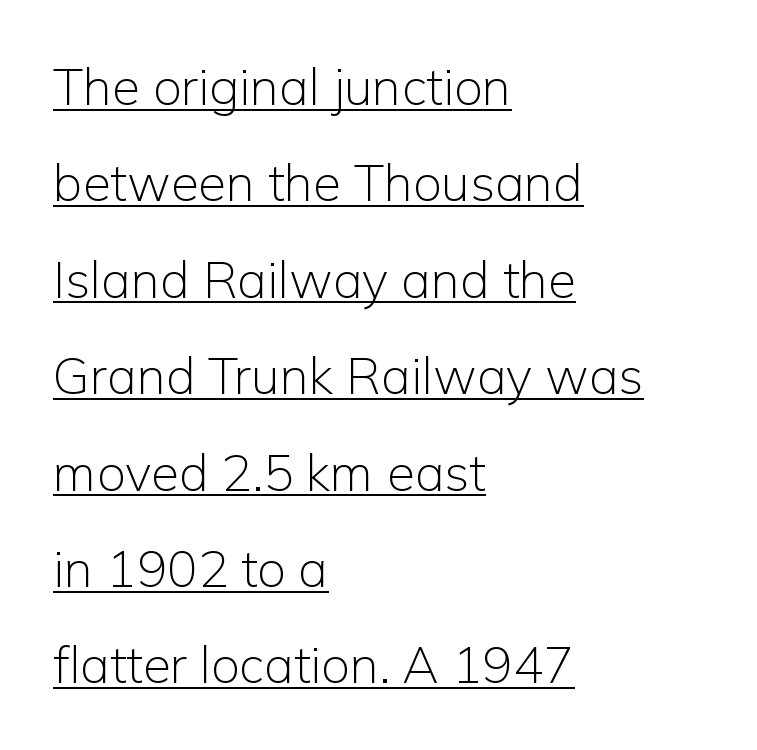
The image shows 51 px light sans-serif type, upright; set left-aligned, line spacing 1.89x, normal letter spacing, underlined; low stroke contrast and a medium x-height.
